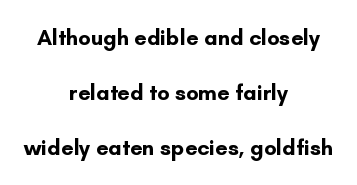
Characters follow at the spacing the type designer built in. The lettering stays uniformly vertical, giving the passage a roman look. Horizontal bands of white between lines are thick stripes. Summary of weight: heavy, a full bold.
